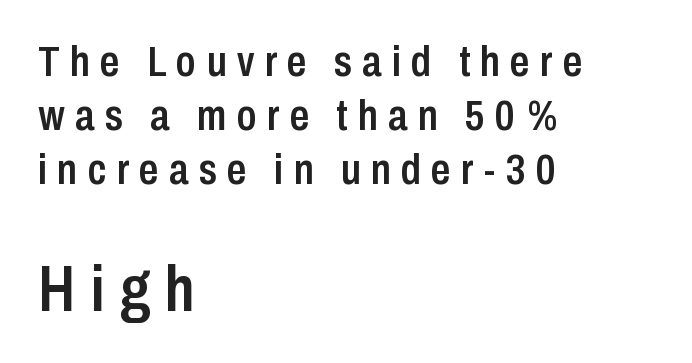
Type style note: lacks serifs. Which chunk is bigger? The second one — the bottom block dwarfs the top. Ordinary non-slanted type is in use. Tracking value appears strongly positive — letters spread wide. One-word summary of the alignment: left.
